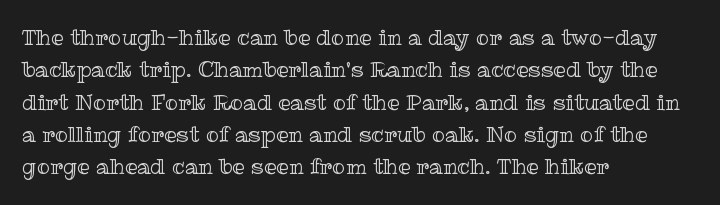
Bare-footed words on every line. The space between consecutive lines is moderate. Caption: standard tracking, unaltered. The lettering holds an erect, upright posture throughout. The text block is weighted toward the left margin, trailing off unevenly rightward.
